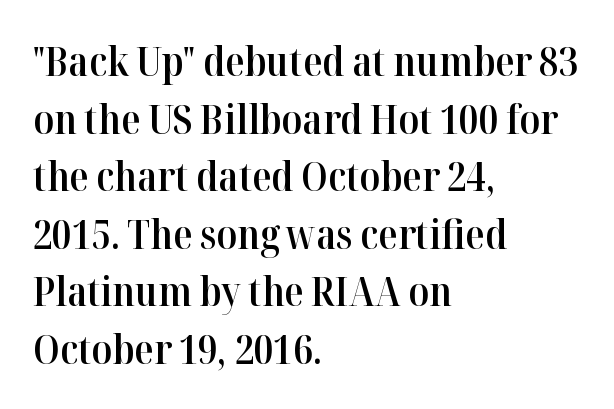
The image shows 40 px semibold serif type, upright; set left-aligned, normal line spacing (1.44x), normal letter spacing, not underlined; high stroke contrast and a medium x-height.
